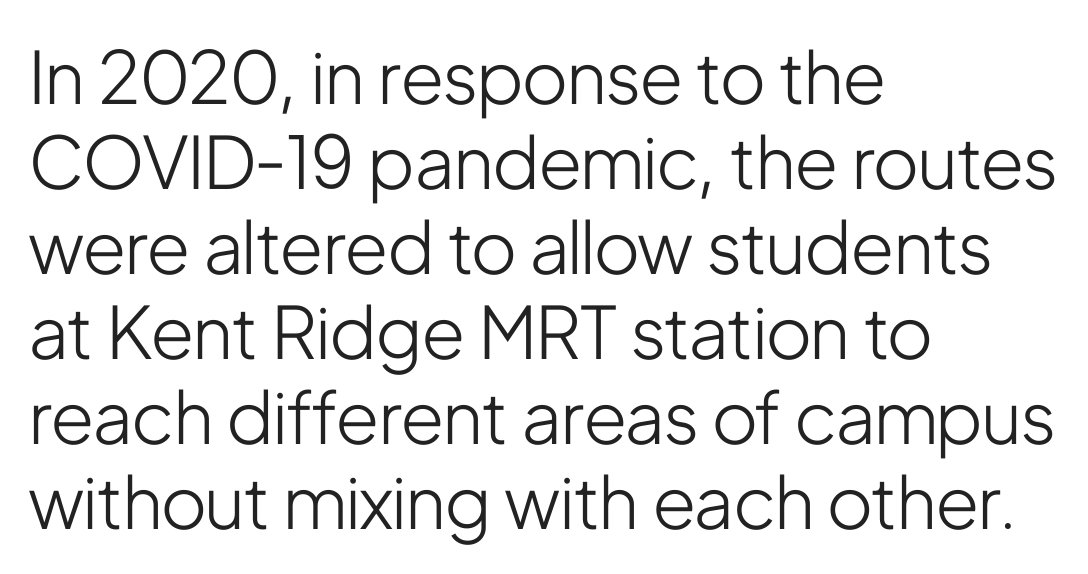
Q: Is the text bold? A: No.
Q: Is the text italic (slanted)? A: No, it is upright.
Q: Is the typeface a serif or a sans-serif typeface? A: Sans-serif.
Q: Is the text underlined? A: No.
Q: How is the paragraph aligned? A: Left-aligned.
Q: Is the spacing between letters normal or unusually wide? A: Normal.
Q: Width (condensed, normal, or wide)? A: Condensed.
Q: Stroke contrast? A: Low.
Q: x-height? A: Medium.
Q: Monospaced? A: No.
